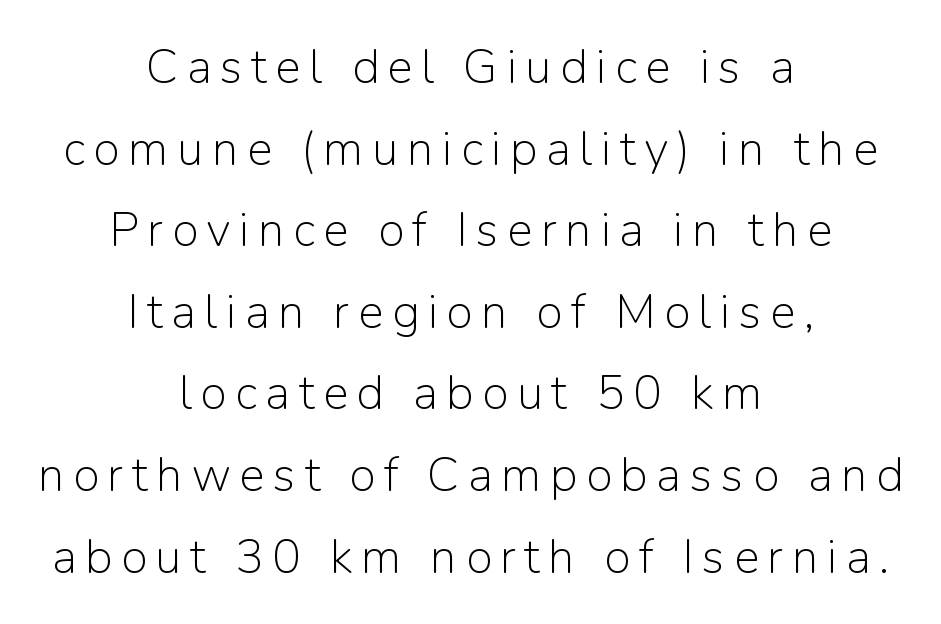
{"serif": "no", "italic": "no", "bold": "no", "weight": "light", "width": "normal", "stroke_contrast": "low", "x_height": "medium", "monospaced": "no", "underline": "no", "align": "center", "line_spacing": "normal", "line_spacing_ratio": 1.7, "glyph_px": 48}
